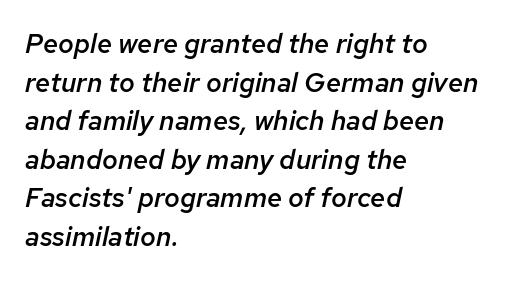
Moderately thickened strokes mark this as semibold type. How are the letters spaced? Ordinarily, with no added tracking. Posture: slanted. This sample keeps an unexceptional amount of space between lines.
